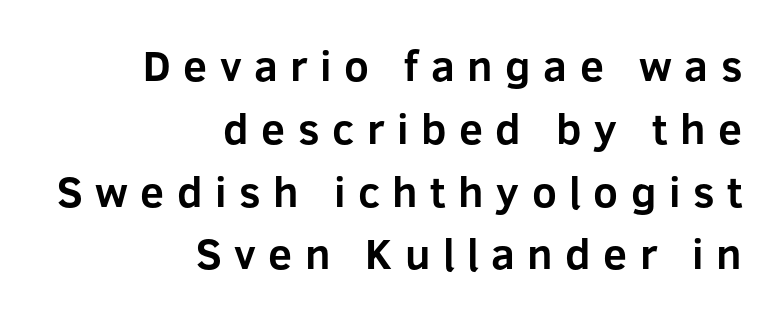
Q: Is the text bold? A: Yes.
Q: Is the text italic (slanted)? A: No, it is upright.
Q: Is the typeface a serif or a sans-serif typeface? A: Sans-serif.
Q: Is the text underlined? A: No.
Q: How is the paragraph aligned? A: Right-aligned.
Q: Is the spacing between letters normal or unusually wide? A: Unusually wide.
Q: Is the spacing between lines tight, normal or loose? A: Normal.
Q: Width (condensed, normal, or wide)? A: Normal.
Q: Stroke contrast? A: Low.
Q: x-height? A: Medium.
Q: Monospaced? A: No.
